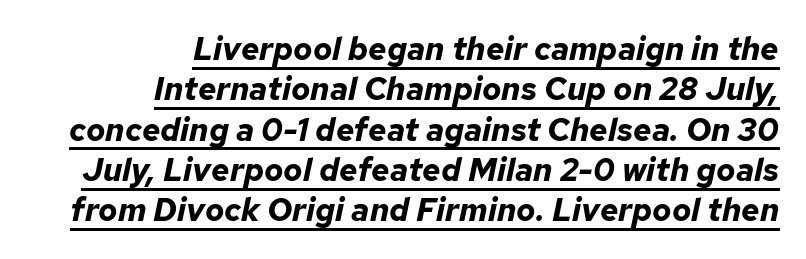
{"italic": "yes", "lean": "right", "slant_degrees": 12, "bold": "yes", "weight": "bold", "width": "normal", "stroke_contrast": "low", "x_height": "medium", "monospaced": "no", "underline": "yes", "align": "right", "line_spacing": "normal", "line_spacing_ratio": 1.26, "letter_spacing": "normal", "letter_spacing_em": 0.0, "glyph_px": 32}
